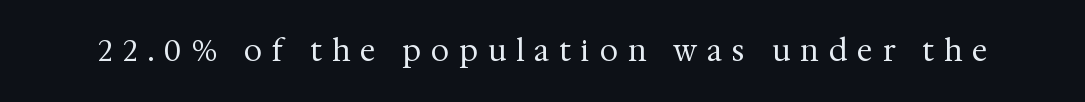
The image shows 29 px regular-weight serif type, upright; set unusually wide letter spacing (+0.36 em), not underlined; medium stroke contrast and a medium x-height.
